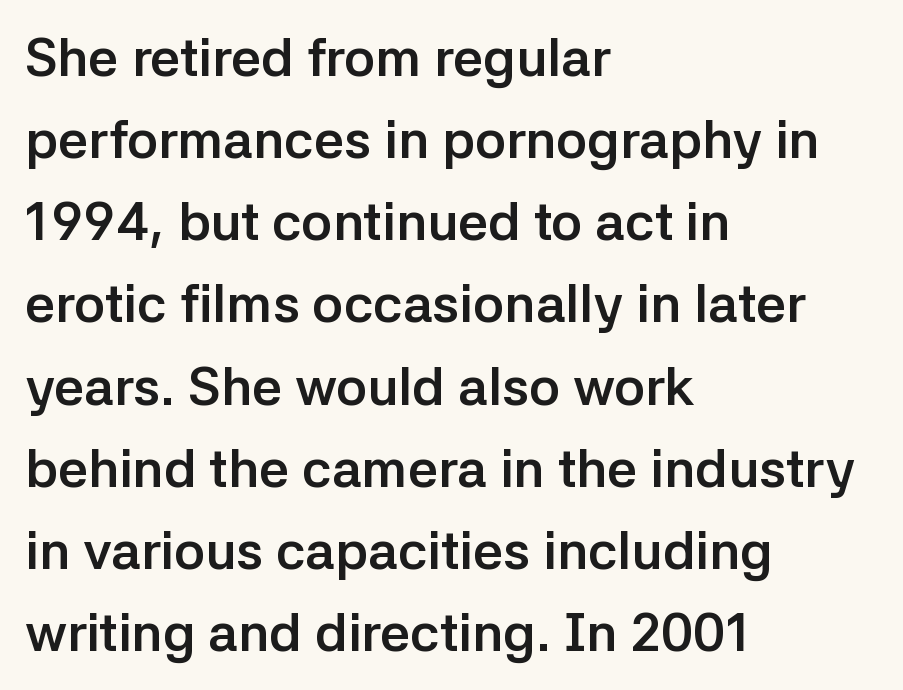
Q: Is the text bold? A: Yes.
Q: Is the text italic (slanted)? A: No, it is upright.
Q: Is the typeface a serif or a sans-serif typeface? A: Sans-serif.
Q: Is the text underlined? A: No.
Q: How is the paragraph aligned? A: Left-aligned.
Q: Is the spacing between letters normal or unusually wide? A: Normal.
Q: Is the spacing between lines tight, normal or loose? A: Normal.
Q: Width (condensed, normal, or wide)? A: Normal.
Q: Stroke contrast? A: Low.
Q: x-height? A: Medium.
Q: Monospaced? A: No.
